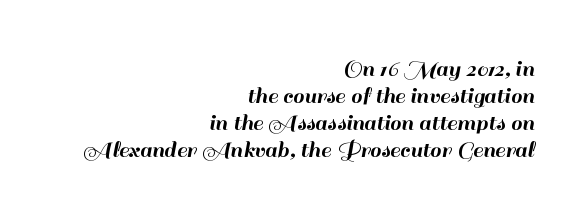
The image shows 25 px text type; set right-aligned, tight line spacing (1.08x), normal letter spacing, not underlined.
